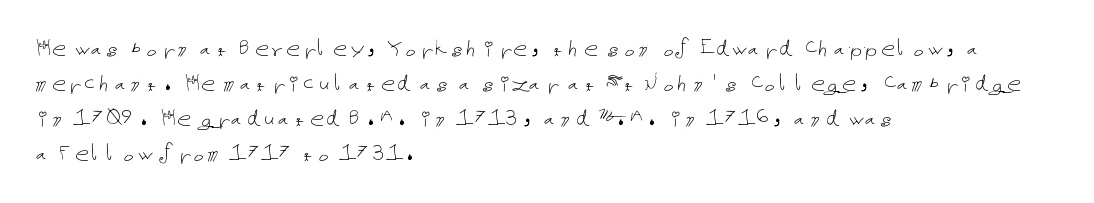
Notice how the passage keeps a crisp vertical edge on the left only. In terms of letterspacing, this is plain default setting. Is this a heavy cut? Hardly; it is regular or lighter. Honestly, the row spacing looks completely unremarkable. The words here are not underlined.
